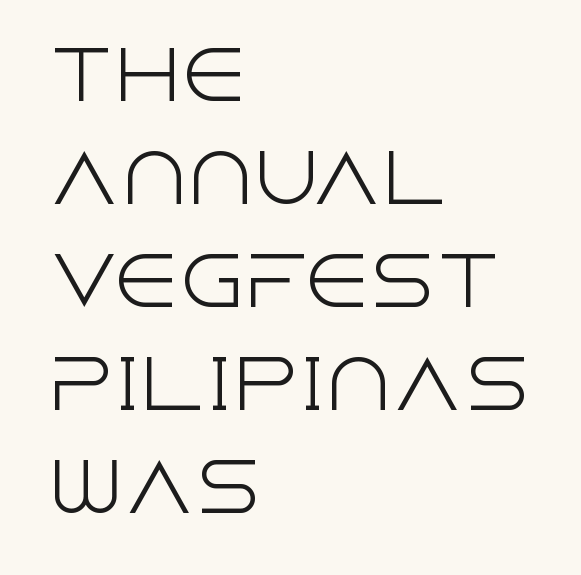
The image shows 66 px light sans-serif type, upright; set left-aligned, normal line spacing (1.56x), normal letter spacing, not underlined; a large x-height.
